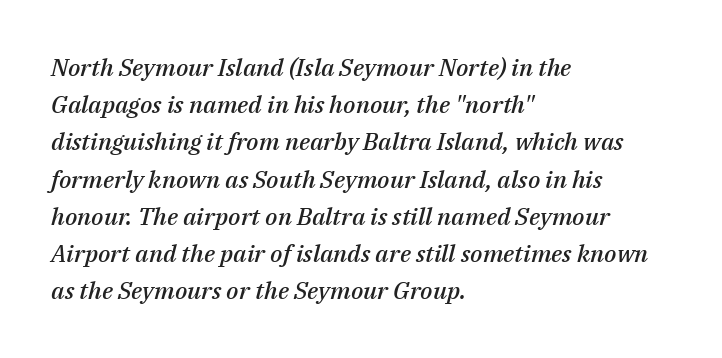
Compared with ordinary roman type, these characters are visibly tilted. Moderately thickened strokes mark this as semibold type. Only glyphs here, with clear space below each row. Notice how the passage keeps a crisp vertical edge on the left only. One glance says typical: line gaps are just what's usual. Tracking value appears to be zero — textbook default spacing.
